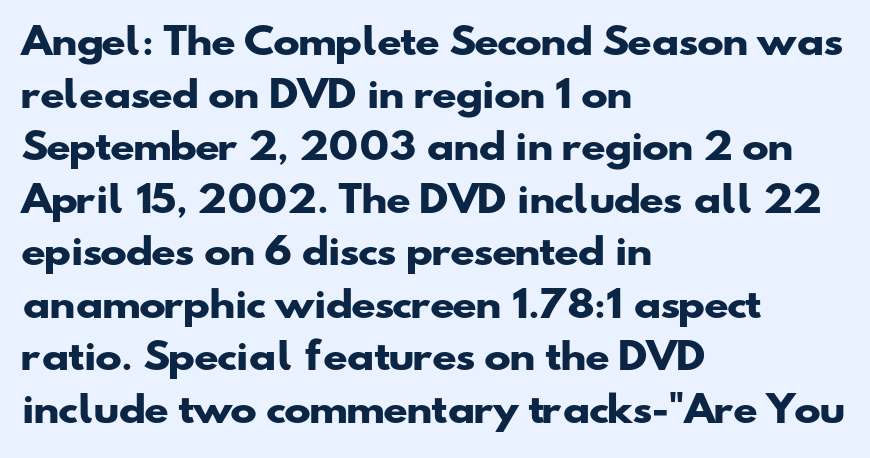
{"serif": "no", "bold": "yes", "weight": "heavy", "width": "wide", "stroke_contrast": "low", "x_height": "small", "monospaced": "no", "underline": "no", "align": "left", "line_spacing": "normal", "line_spacing_ratio": 1.46, "letter_spacing": "normal", "letter_spacing_em": 0.0, "glyph_px": 36}
